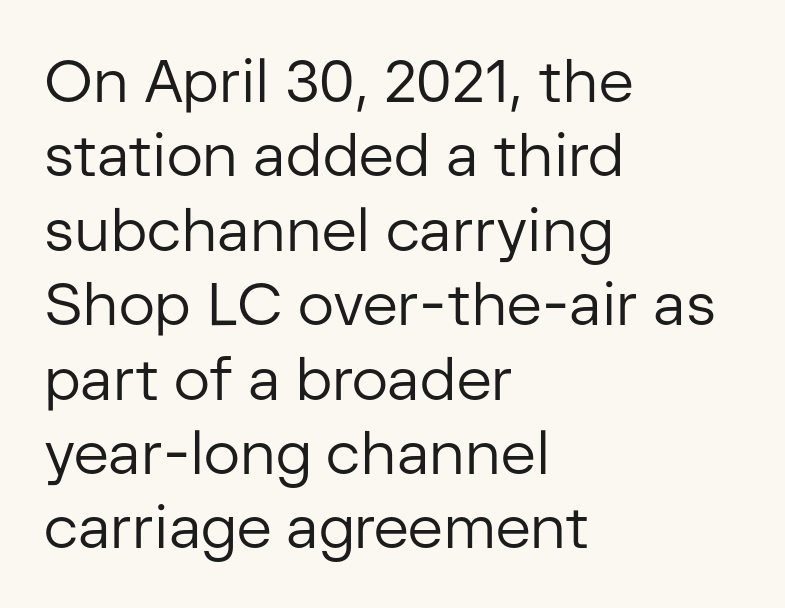
The letters carry no serifs — their stems end cleanly without finishing strokes. Visually the block forms a straight wall on the left and a jagged coastline on the right. Plain, unruled lines of type. Heft: none added — not bold.
